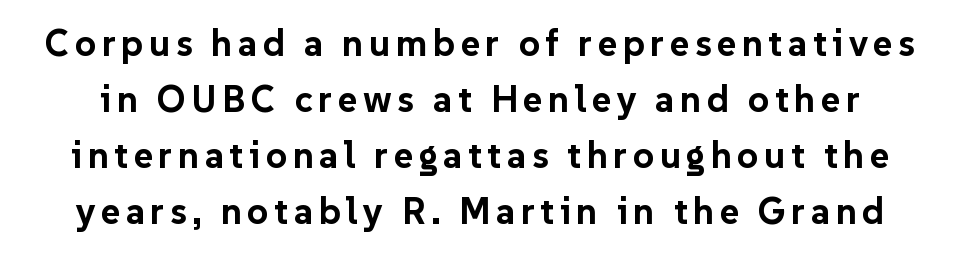
In terms of leading, this rendering sits right in the middle. Serif or sans? Sans — the stroke terminals are bare. Chunky letters — that's bold for sure. The passage shown is typed in a proportional face where columns would drift.
